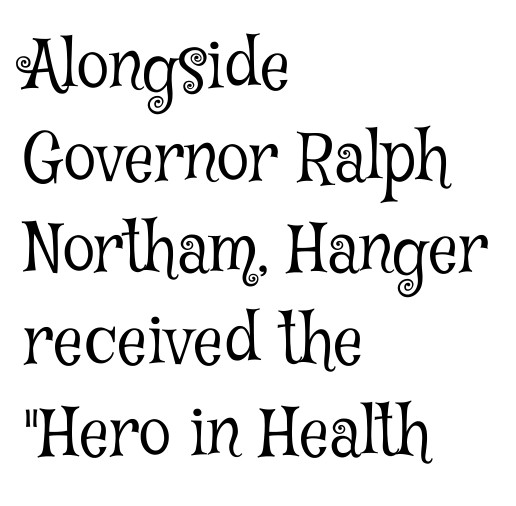
The image shows 66 px light, condensed serif type, upright; set left-aligned, normal line spacing (1.39x), normal letter spacing, not underlined; low stroke contrast and a medium x-height.
